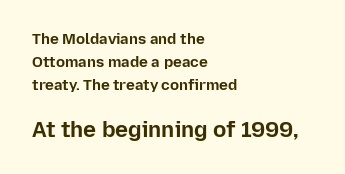
Character size in the trailing block exceeds that of the leading block. The face used here is rendered with its standard letterfit. Letters rest on an invisible, unmarked baseline. The typesetter chose a ragged-right arrangement here. Reading down the column, the eye jumps a familiar distance to each next line.
